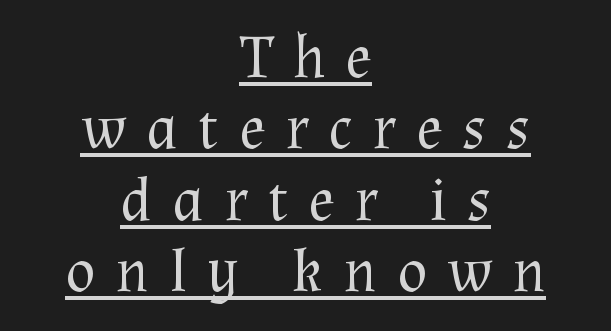
The image shows 62 px regular-weight type, upright; set centered, tight line spacing (1.15x), unusually wide letter spacing (+0.32 em), underlined; medium stroke contrast and a medium x-height.
